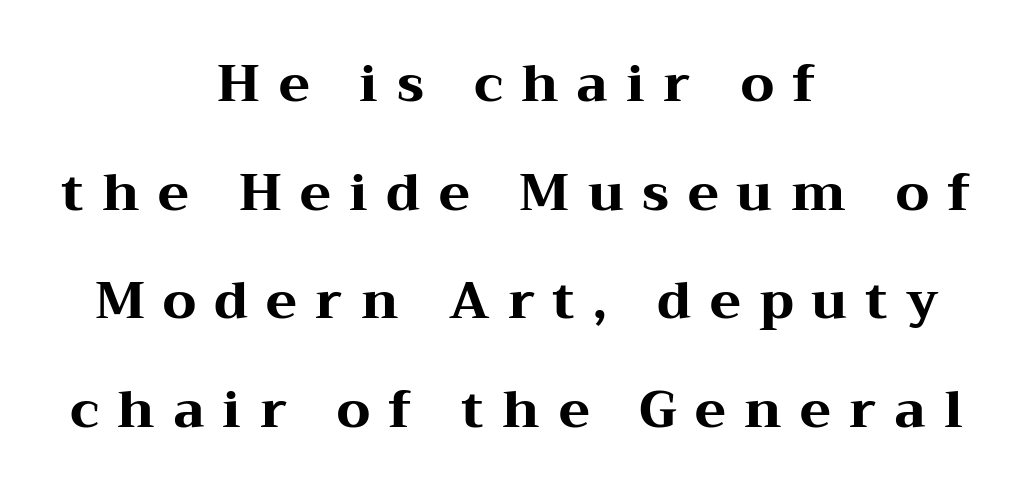
Q: Is the text bold? A: Yes.
Q: Is the text italic (slanted)? A: No, it is upright.
Q: Is the typeface a serif or a sans-serif typeface? A: Serif.
Q: Is the text underlined? A: No.
Q: How is the paragraph aligned? A: Centered.
Q: Is the spacing between letters normal or unusually wide? A: Unusually wide.
Q: Is the spacing between lines tight, normal or loose? A: Loose.
Q: Width (condensed, normal, or wide)? A: Wide.
Q: Stroke contrast? A: Medium.
Q: x-height? A: Medium.
Q: Monospaced? A: No.
